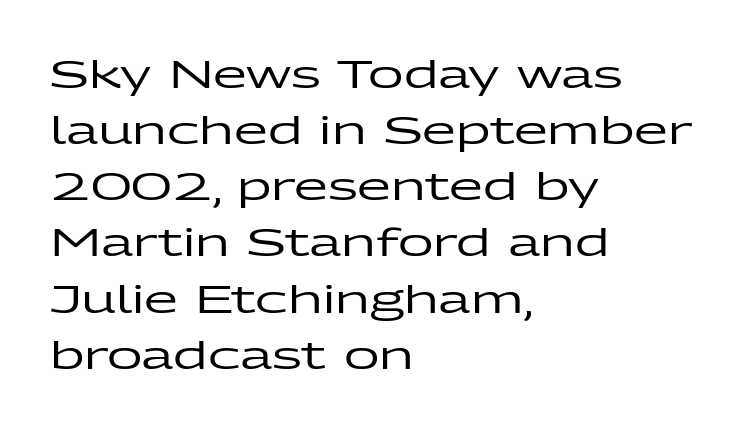
The image shows 39 px wide sans-serif type, upright; set left-aligned, normal line spacing (1.44x), normal letter spacing, not underlined; low stroke contrast and a medium x-height.
